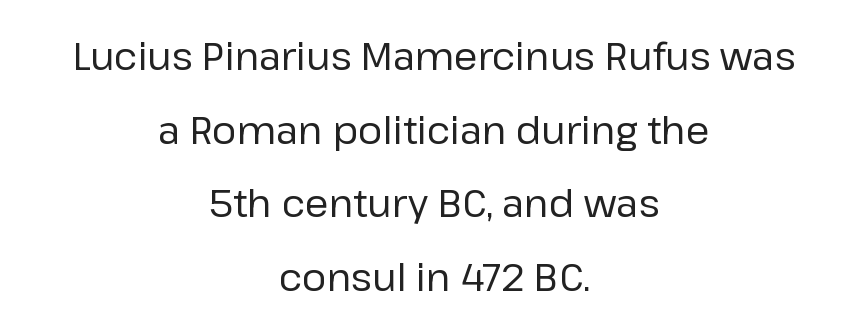
Students, observe: this is what heavily led, spacious text looks like. The horizontal fit of the characters is conventional and even. Counters stay open thanks to moderate or lighter strokes. The typography opts for an upright posture over an oblique one.
